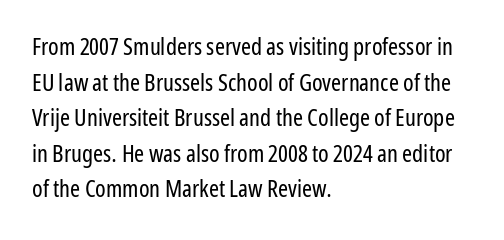
{"italic": "no", "bold": "no", "underline": "no", "align": "left", "line_spacing": "normal", "line_spacing_ratio": 1.48, "letter_spacing": "normal", "letter_spacing_em": 0.0, "glyph_px": 24}
